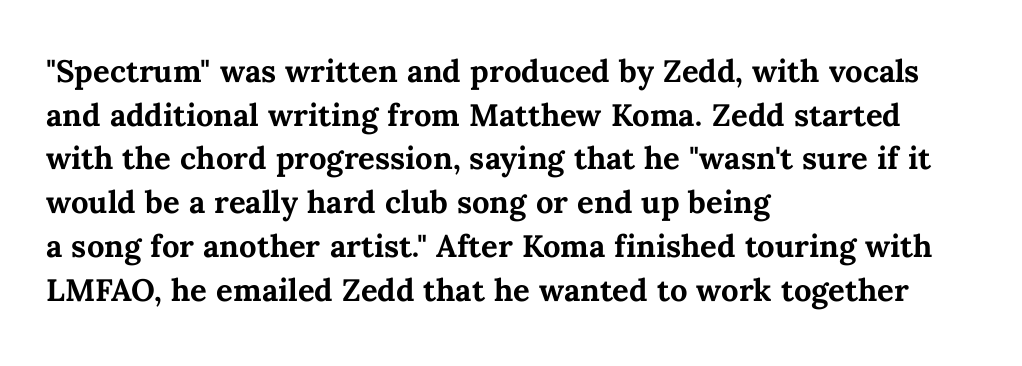
No extra tracking has been applied to these lines. A normal amount of white space separates one row of letters from the next. Rendered with straight, roman letterforms. A clean baseline with only descenders dipping below it. Heavy, bold letterforms. The ragged edge is on the right, which tells us the setting is flush left.
